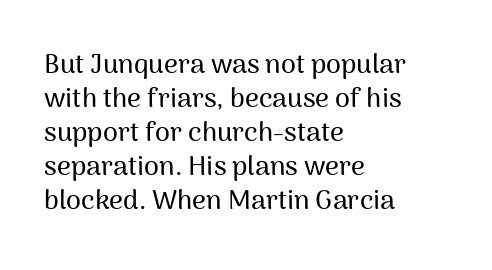
{"italic": "no", "underline": "no", "align": "left", "line_spacing": "normal", "line_spacing_ratio": 1.26, "letter_spacing": "normal", "letter_spacing_em": 0.0, "glyph_px": 27}
